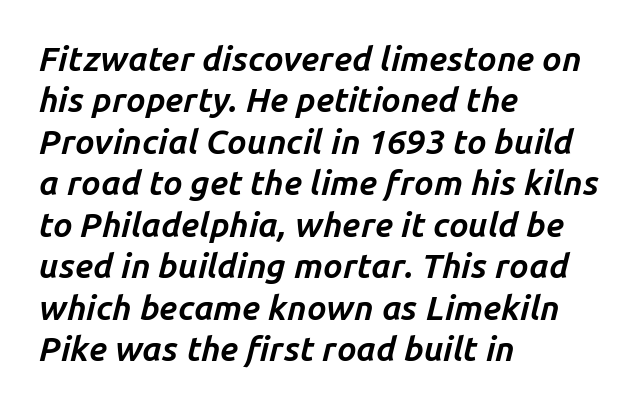
Q: Is the text bold? A: Yes.
Q: Is the text italic (slanted)? A: Yes, it leans right by about 14 degrees.
Q: Is the text underlined? A: No.
Q: How is the paragraph aligned? A: Left-aligned.
Q: Is the spacing between letters normal or unusually wide? A: Normal.
Q: Width (condensed, normal, or wide)? A: Normal.
Q: Stroke contrast? A: Low.
Q: x-height? A: Medium.
Q: Monospaced? A: No.
